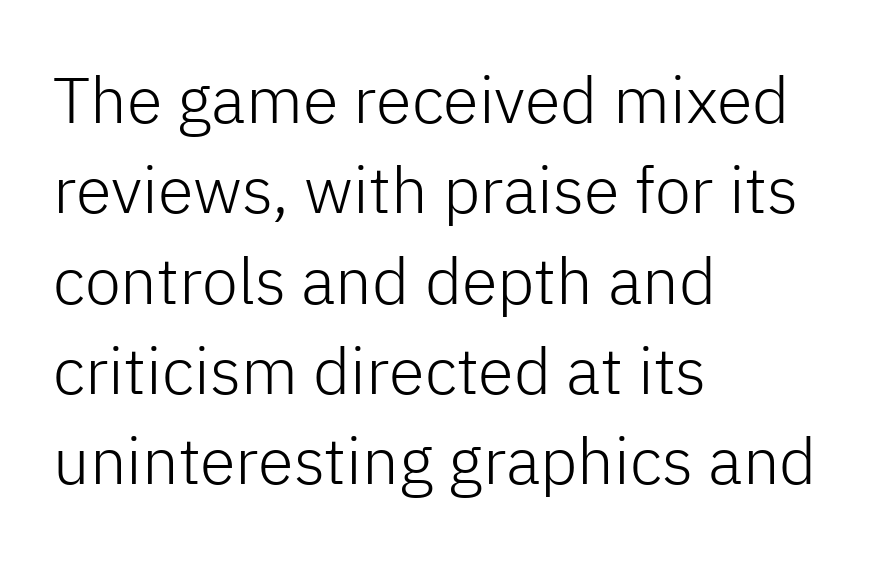
The image shows 65 px light sans-serif type, upright; set left-aligned, normal line spacing (1.39x), normal letter spacing, not underlined; low stroke contrast and a medium x-height.
